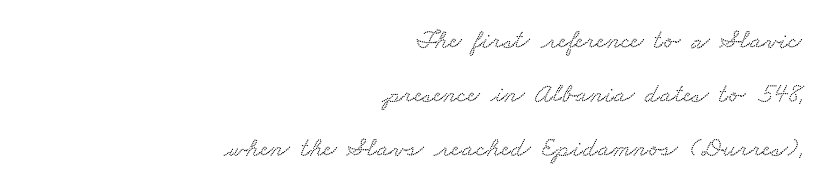
The space directly below the letters is spotless. The passage shown has conventional tracking throughout. Does the leading feel generous? Absolutely, it's lavish. The ragged edge is on the left, which tells us the setting is flush right.
